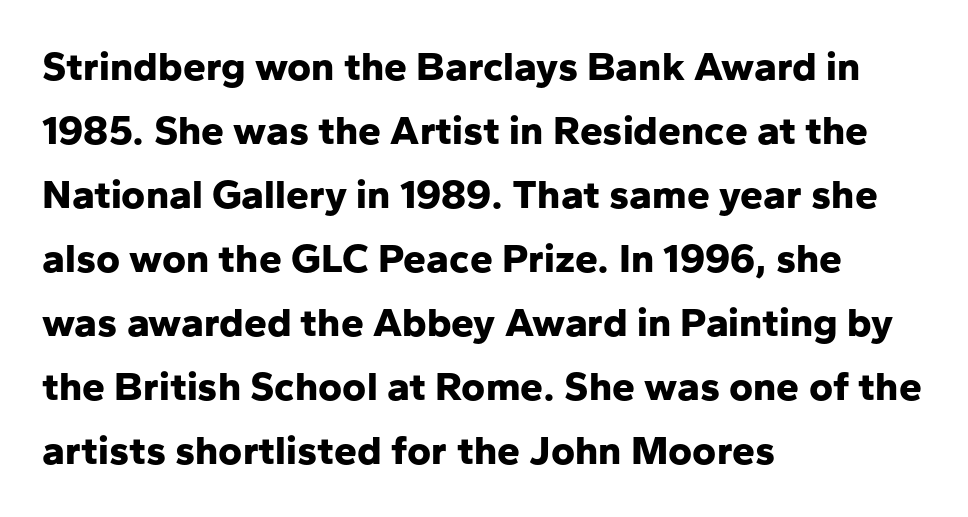
Q: Is the text bold? A: Yes.
Q: Is the text italic (slanted)? A: No, it is upright.
Q: Is the typeface a serif or a sans-serif typeface? A: Sans-serif.
Q: Is the text underlined? A: No.
Q: How is the paragraph aligned? A: Left-aligned.
Q: Is the spacing between letters normal or unusually wide? A: Normal.
Q: Is the spacing between lines tight, normal or loose? A: Normal.
Q: Width (condensed, normal, or wide)? A: Normal.
Q: Stroke contrast? A: Low.
Q: x-height? A: Medium.
Q: Monospaced? A: No.
